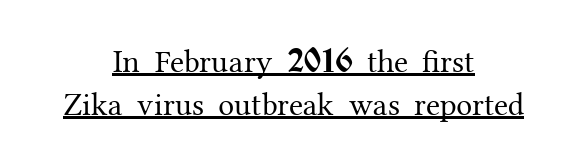
The image shows 32 px regular-weight serif type, upright; set centered, normal line spacing (1.33x), normal letter spacing, underlined; medium stroke contrast and a medium x-height.
